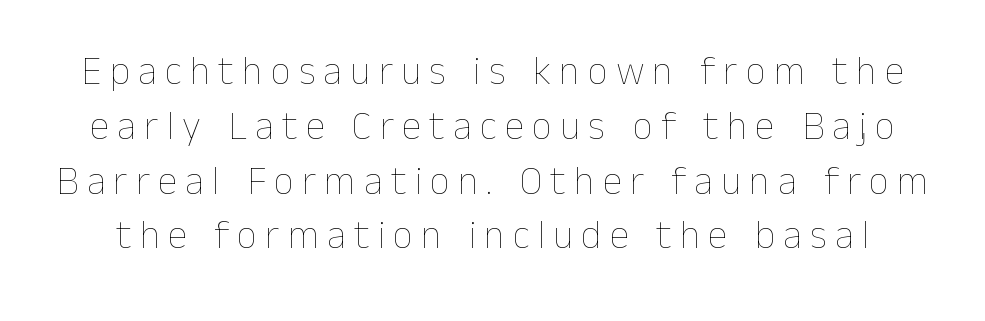
The image shows 40 px thin type, upright; set normal line spacing (1.37x), unusually wide letter spacing (+0.2 em), not underlined; low stroke contrast and a medium x-height.
